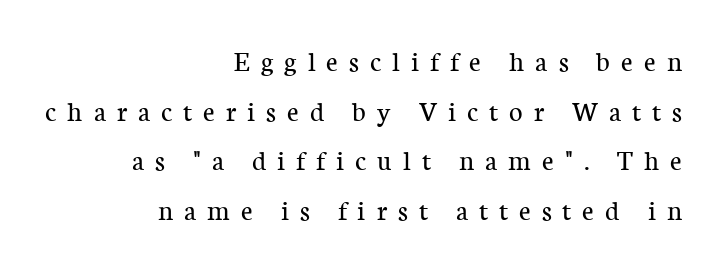
{"serif": "yes", "italic": "no", "bold": "no", "weight": "regular", "width": "normal", "stroke_contrast": "low", "x_height": "medium", "monospaced": "no", "underline": "no", "align": "right", "line_spacing_ratio": 1.71, "letter_spacing": "wide", "letter_spacing_em": 0.38, "glyph_px": 29}
